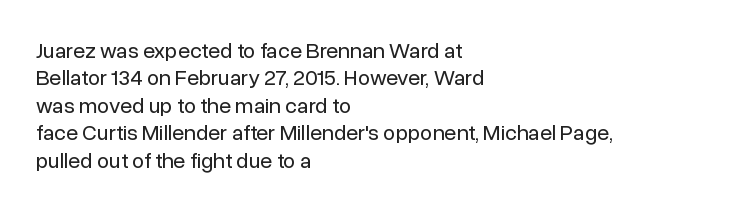
{"italic": "no", "bold": "no", "underline": "no", "align": "left", "line_spacing": "normal", "line_spacing_ratio": 1.25, "letter_spacing": "normal", "letter_spacing_em": 0.0, "glyph_px": 22}
